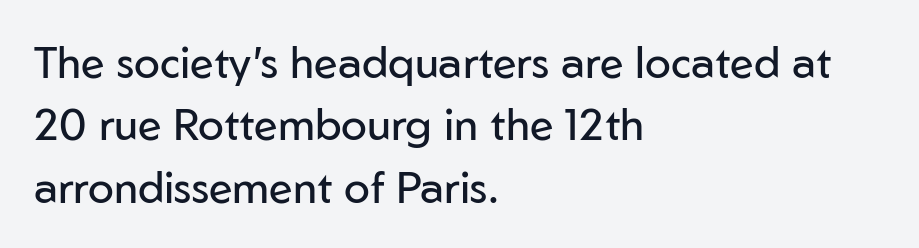
Q: Is the text bold? A: No.
Q: Is the text italic (slanted)? A: No, it is upright.
Q: Is the typeface a serif or a sans-serif typeface? A: Sans-serif.
Q: Is the text underlined? A: No.
Q: How is the paragraph aligned? A: Left-aligned.
Q: Is the spacing between letters normal or unusually wide? A: Normal.
Q: Is the spacing between lines tight, normal or loose? A: Normal.
Q: Width (condensed, normal, or wide)? A: Normal.
Q: Stroke contrast? A: Low.
Q: x-height? A: Medium.
Q: Monospaced? A: No.
